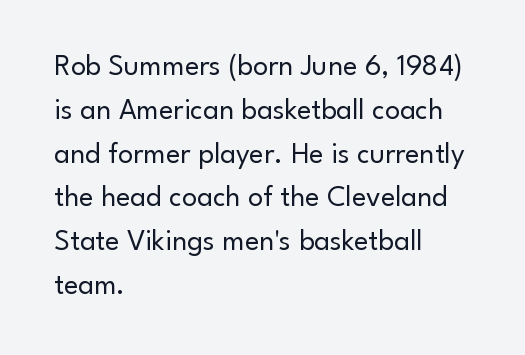
{"serif": "no", "italic": "no", "bold": "no", "weight": "regular", "width": "normal", "stroke_contrast": "low", "x_height": "small", "monospaced": "no", "underline": "no", "align": "left", "line_spacing": "normal", "line_spacing_ratio": 1.46, "letter_spacing": "normal", "letter_spacing_em": 0.0, "glyph_px": 30}
